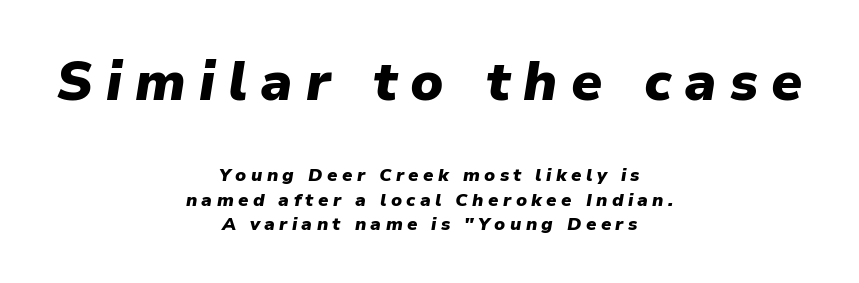
The image shows 54 px heavy type, italic (leaning right); set centered, normal line spacing (1.37x), unusually wide letter spacing (+0.24 em), not underlined; the first (top) block is 3.0x larger; low stroke contrast and a medium x-height.
